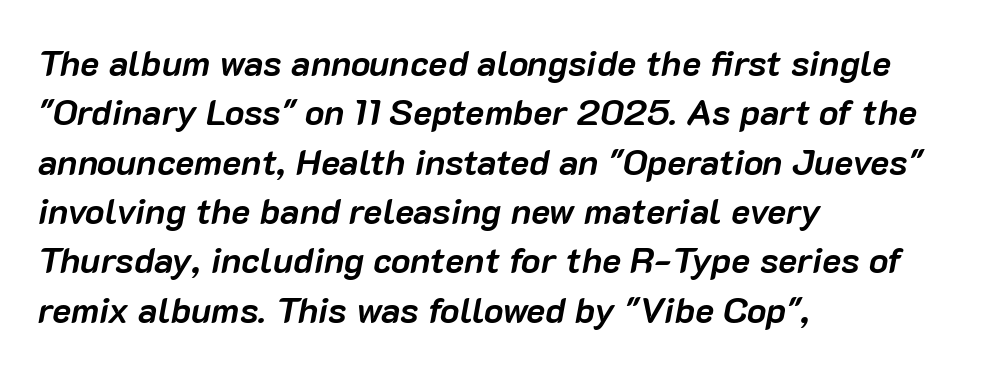
Q: Is the text bold? A: Yes.
Q: Is the text italic (slanted)? A: Yes, it leans right by about 10 degrees.
Q: Is the text underlined? A: No.
Q: How is the paragraph aligned? A: Left-aligned.
Q: Is the spacing between letters normal or unusually wide? A: Normal.
Q: Is the spacing between lines tight, normal or loose? A: Normal.
Q: Width (condensed, normal, or wide)? A: Normal.
Q: Stroke contrast? A: Low.
Q: x-height? A: Medium.
Q: Monospaced? A: No.
